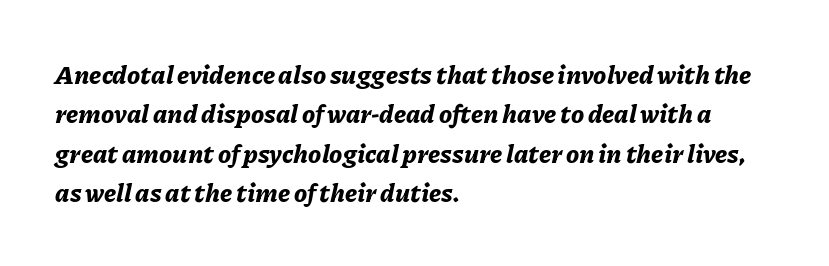
Q: Is the text bold? A: Yes.
Q: Is the text italic (slanted)? A: Yes, it leans right by about 11 degrees.
Q: Is the text underlined? A: No.
Q: How is the paragraph aligned? A: Left-aligned.
Q: Is the spacing between letters normal or unusually wide? A: Normal.
Q: Is the spacing between lines tight, normal or loose? A: Normal.
